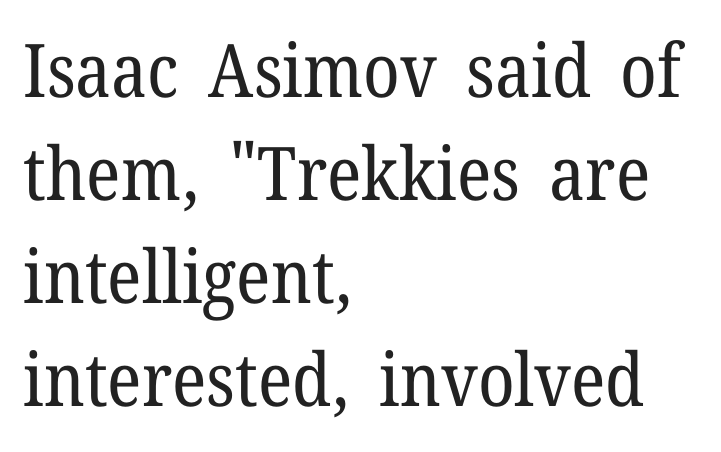
{"serif": "yes", "italic": "no", "bold": "no", "weight": "regular", "width": "normal", "stroke_contrast": "low", "x_height": "medium", "monospaced": "no", "underline": "no", "align": "left", "line_spacing": "normal", "line_spacing_ratio": 1.39, "letter_spacing": "normal", "letter_spacing_em": 0.0, "glyph_px": 74}
